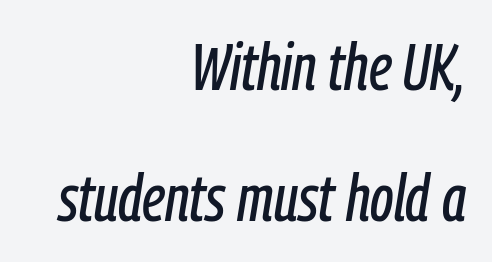
The image shows 66 px condensed type, italic (leaning right); set right-aligned, loose line spacing (1.98x), normal letter spacing, not underlined; low stroke contrast and a medium x-height.
